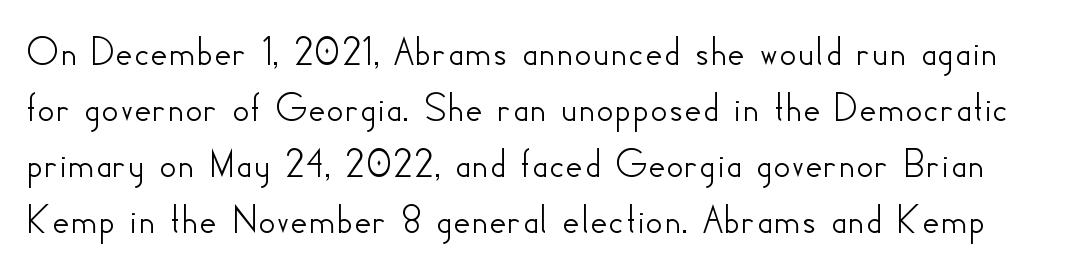
Q: Is the text italic (slanted)? A: No, it is upright.
Q: Is the typeface a serif or a sans-serif typeface? A: Sans-serif.
Q: Is the text underlined? A: No.
Q: Is the spacing between letters normal or unusually wide? A: Normal.
Q: Is the spacing between lines tight, normal or loose? A: Normal.
Q: Width (condensed, normal, or wide)? A: Normal.
Q: Stroke contrast? A: Low.
Q: x-height? A: Small.
Q: Monospaced? A: No.
